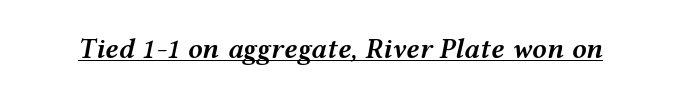
Q: Is the text bold? A: Semi-bold.
Q: Is the text italic (slanted)? A: Yes, it leans right by about 12 degrees.
Q: Is the text underlined? A: Yes.
Q: Is the spacing between letters normal or unusually wide? A: Normal.
Q: Width (condensed, normal, or wide)? A: Wide.
Q: Stroke contrast? A: Medium.
Q: x-height? A: Medium.
Q: Monospaced? A: No.
